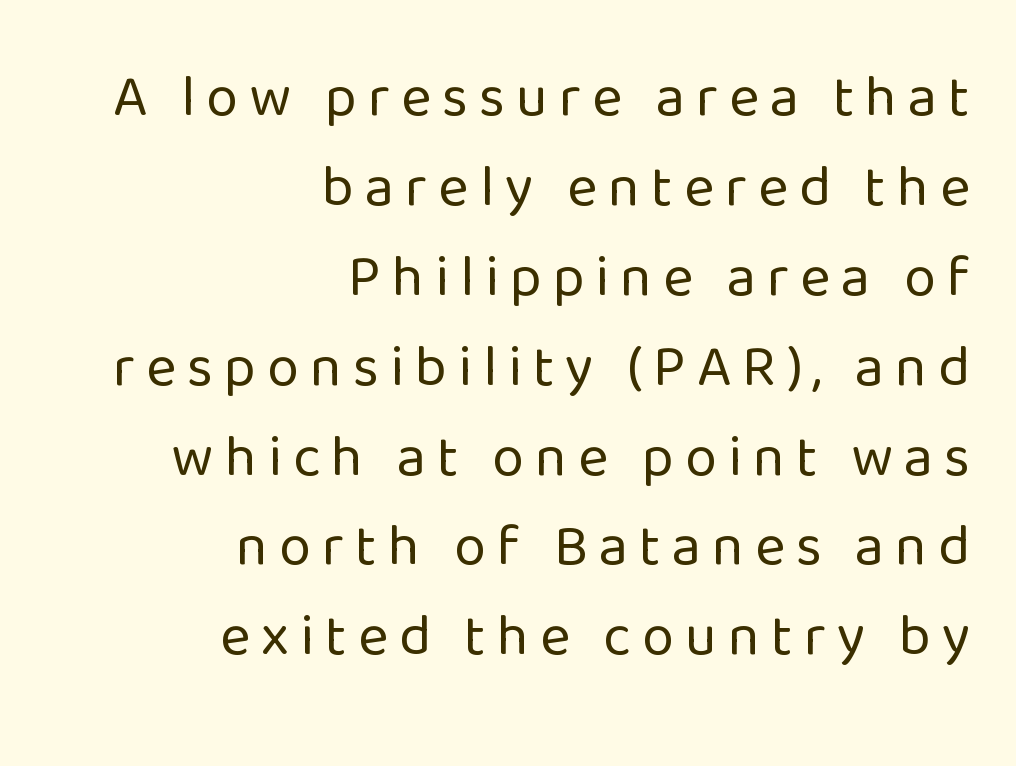
The image shows 58 px regular-weight sans-serif type, upright; set right-aligned, normal line spacing (1.55x), not underlined; low stroke contrast and a medium x-height.
